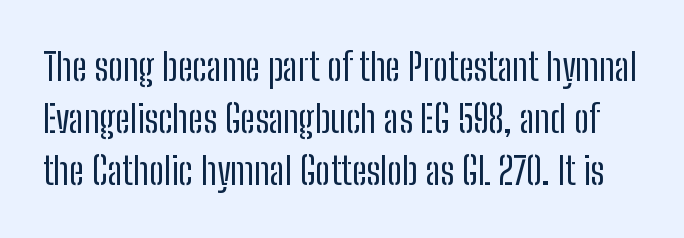
{"serif": "no", "italic": "no", "bold": "no", "weight": "regular", "width": "condensed", "stroke_contrast": "low", "x_height": "medium", "monospaced": "no", "underline": "no", "line_spacing": "normal", "line_spacing_ratio": 1.37, "letter_spacing": "normal", "letter_spacing_em": 0.0, "glyph_px": 38}
